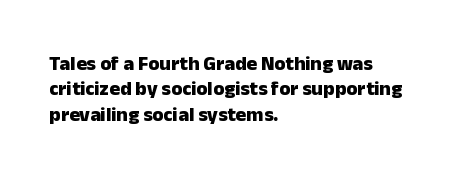
Characters follow at the spacing the type designer built in. What's the leading like? Ordinary, nothing unusual. Horizontal alignment here is leftward, the default for most running prose. The words here are not underlined. The typesetting leans heavy: a genuine bold.
